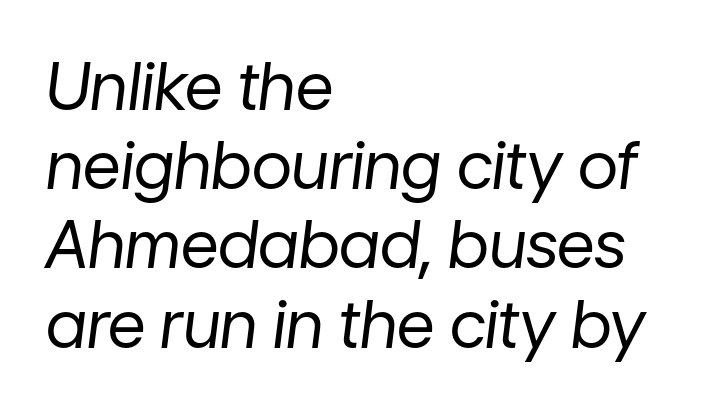
{"italic": "yes", "lean": "right", "slant_degrees": 7, "bold": "no", "weight": "regular", "width": "normal", "stroke_contrast": "low", "x_height": "medium", "monospaced": "no", "underline": "no", "align": "left", "line_spacing_ratio": 1.2, "letter_spacing": "normal", "letter_spacing_em": 0.0, "glyph_px": 66}
